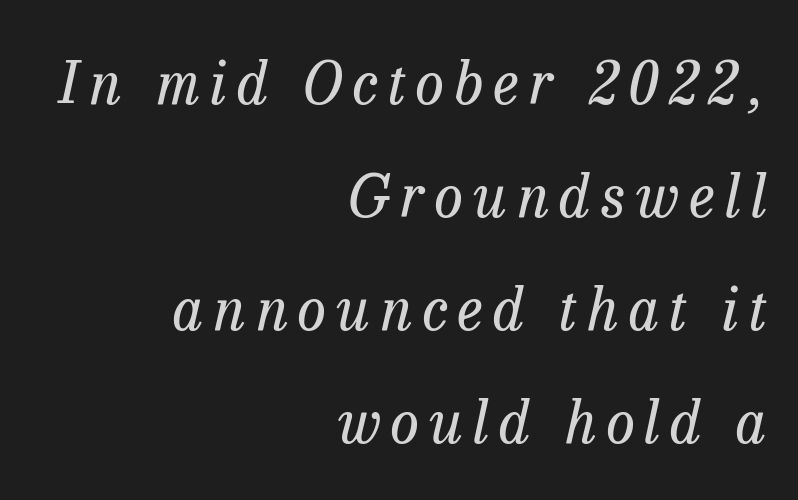
Stem width sits at or under what a default text font uses. What kind of face is this? One with serifs. Quick note: italic. Descenders hang freely into open space.
